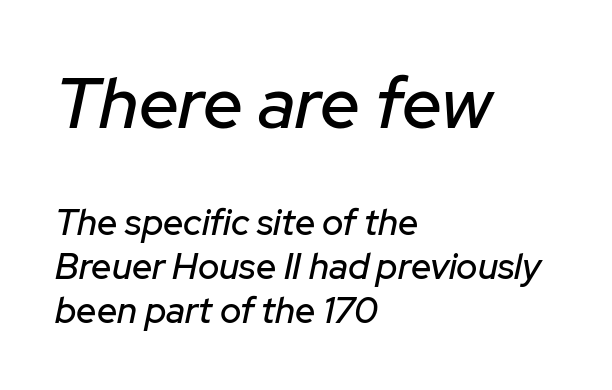
{"italic": "yes", "lean": "right", "slant_degrees": 12, "width": "normal", "stroke_contrast": "low", "x_height": "medium", "monospaced": "no", "underline": "no", "align": "left", "line_spacing_ratio": 1.22, "letter_spacing": "normal", "letter_spacing_em": 0.0, "larger_block": "first", "size_ratio": 1.97, "glyph_px": 71}
